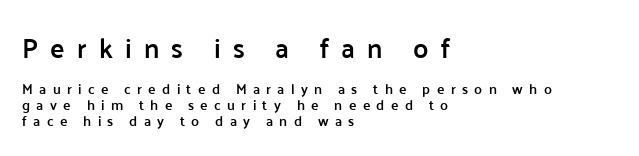
Q: Is the text bold? A: Semi-bold.
Q: Is the text italic (slanted)? A: No, it is upright.
Q: Is the text underlined? A: No.
Q: How is the paragraph aligned? A: Left-aligned.
Q: Is the spacing between letters normal or unusually wide? A: Unusually wide.
Q: Which block of text is set in a larger size, the first (top) or the second (bottom)? A: The first (top) one.
